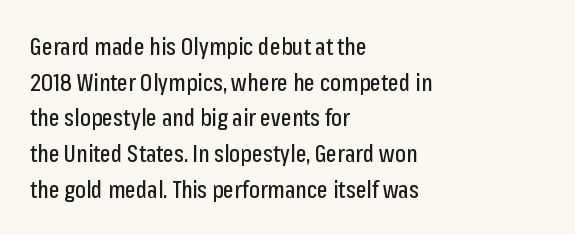
{"italic": "no", "underline": "no", "align": "left", "line_spacing": "normal", "line_spacing_ratio": 1.55, "letter_spacing": "normal", "letter_spacing_em": 0.0, "glyph_px": 23}
